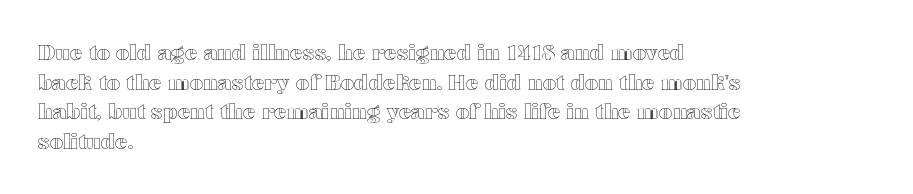
The image shows 21 px text type, upright; set left-aligned, normal line spacing (1.41x), normal letter spacing, not underlined.
